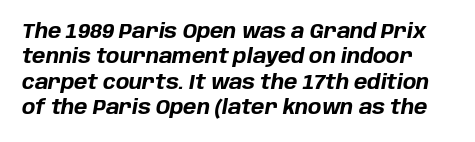
{"italic": "yes", "lean": "right", "slant_degrees": 10, "bold": "yes", "underline": "no", "line_spacing": "normal", "line_spacing_ratio": 1.27, "letter_spacing": "normal", "letter_spacing_em": 0.0, "glyph_px": 20}
